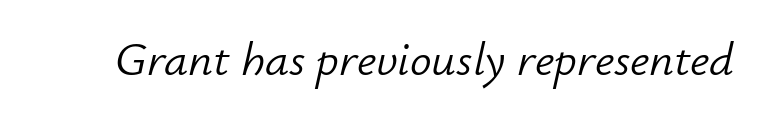
{"italic": "yes", "lean": "right", "slant_degrees": 12, "bold": "no", "weight": "light", "width": "normal", "stroke_contrast": "low", "x_height": "small", "monospaced": "no", "underline": "no", "letter_spacing": "normal", "letter_spacing_em": 0.0, "glyph_px": 48}
